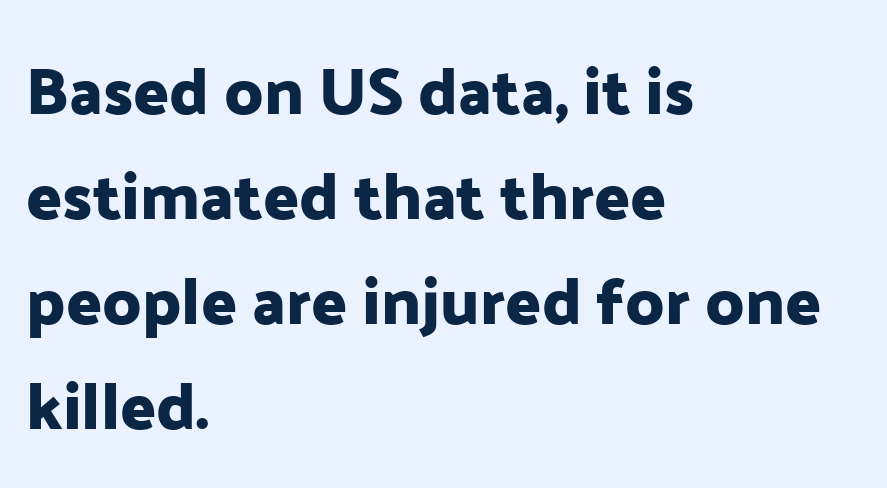
The image shows 66 px sans-serif type, upright; set left-aligned, normal line spacing (1.59x), normal letter spacing, not underlined; low stroke contrast and a medium x-height.
